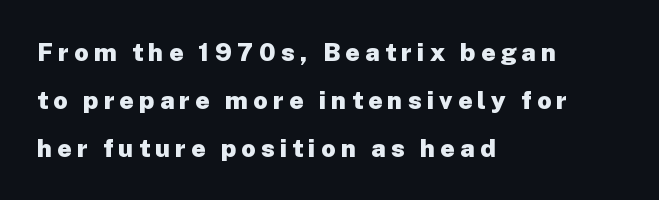
Q: Is the text bold? A: Yes.
Q: Is the text italic (slanted)? A: No, it is upright.
Q: Is the text underlined? A: No.
Q: How is the paragraph aligned? A: Left-aligned.
Q: Is the spacing between letters normal or unusually wide? A: Unusually wide.
Q: Is the spacing between lines tight, normal or loose? A: Loose.
